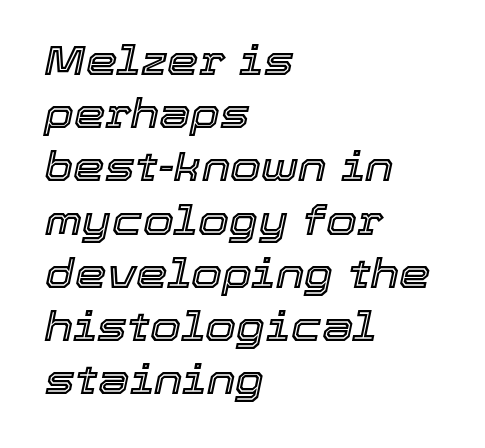
The image shows 40 px text type, italic (leaning right); set left-aligned, normal line spacing (1.33x), normal letter spacing, not underlined; a medium x-height.
